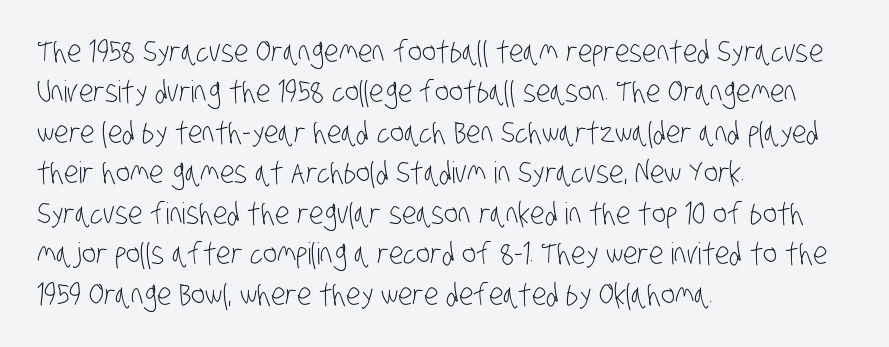
Q: Is the text bold? A: No.
Q: Is the typeface a serif or a sans-serif typeface? A: Sans-serif.
Q: Is the text underlined? A: No.
Q: How is the paragraph aligned? A: Left-aligned.
Q: Is the spacing between letters normal or unusually wide? A: Normal.
Q: Is the spacing between lines tight, normal or loose? A: Normal.
Q: Width (condensed, normal, or wide)? A: Condensed.
Q: Stroke contrast? A: Low.
Q: x-height? A: Large.
Q: Monospaced? A: No.
